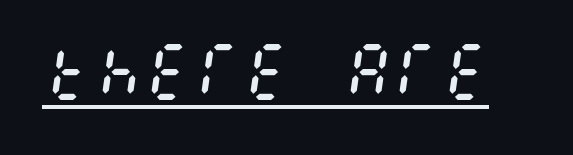
The image shows 62 px regular-weight, condensed type, italic (leaning right); set normal letter spacing, underlined; medium stroke contrast and a large x-height.
